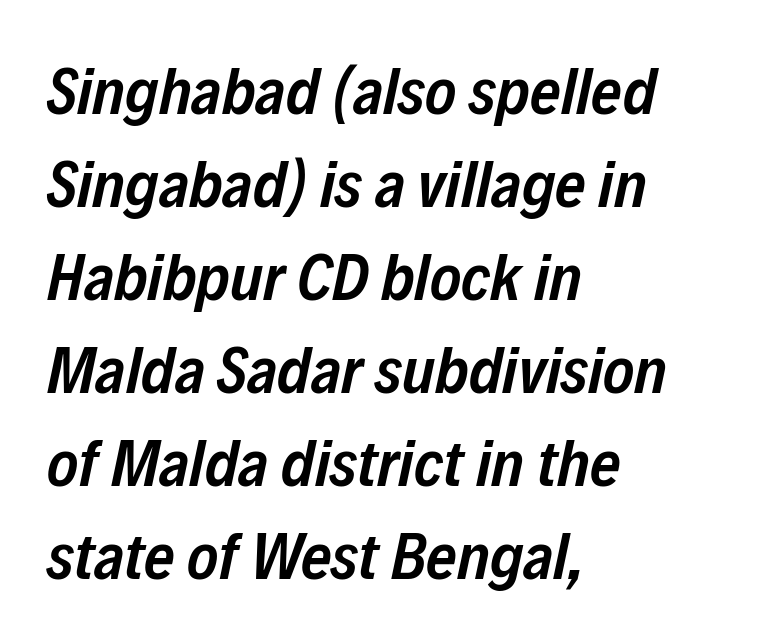
There's an unmistakable incline to the writing here. The paragraph has a hard left edge and a soft right edge. This sample has the flowing, uneven cadence of proportional lettering. Honestly, the letter spacing is just normal — you wouldn't notice it.
